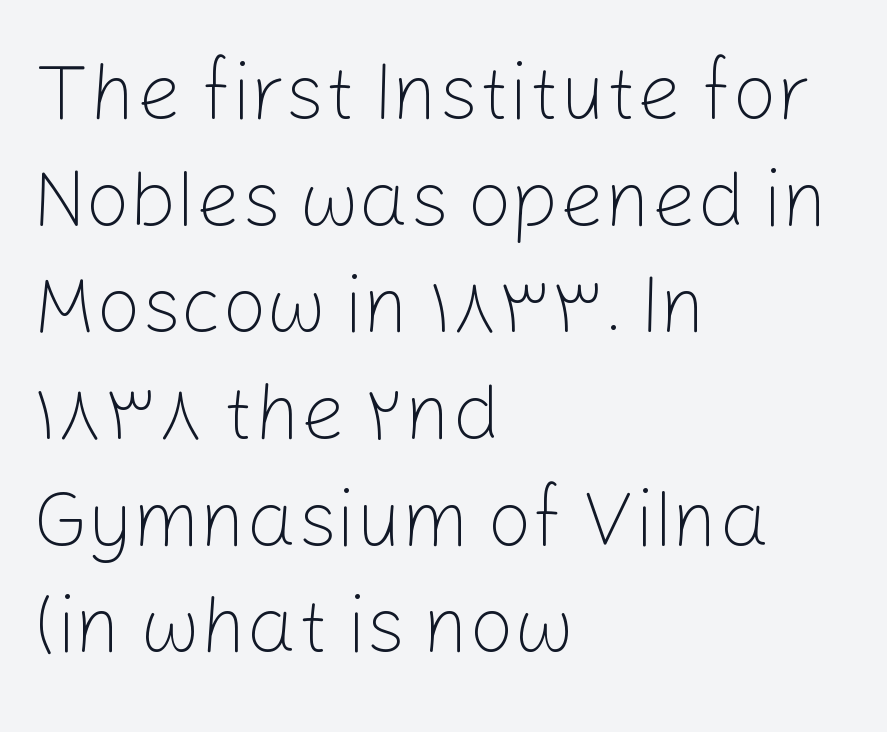
These lines are set flush left with a ragged right edge. The letters look calm and open, with moderate or lighter stems. The glyphs in this specimen are sans serif. Descenders hang freely into open space. The line-height multiplier appears to be the usual default. You can tell it's not italic because the verticals are truly vertical.
